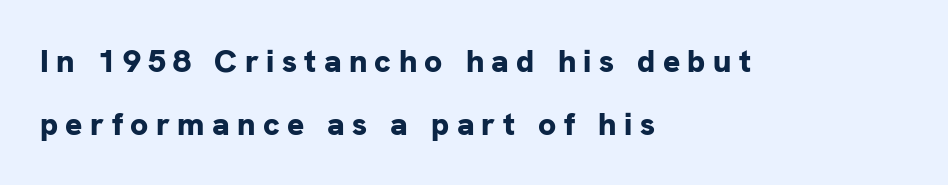
The specimen omits any rule beneath the text block's lines. Do the characters align in a grid? No, the font is proportional. The typography opts for an upright posture over an oblique one. Typographic density is high because the face is bold. Notice the wide empty band between every row — that's loose leading. The passage shown is typeset with a sans-serif family.
